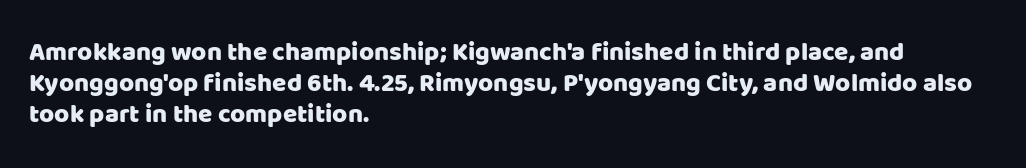
The image shows 26 px text type, upright; set left-aligned, line spacing 1.2x, normal letter spacing, not underlined.
